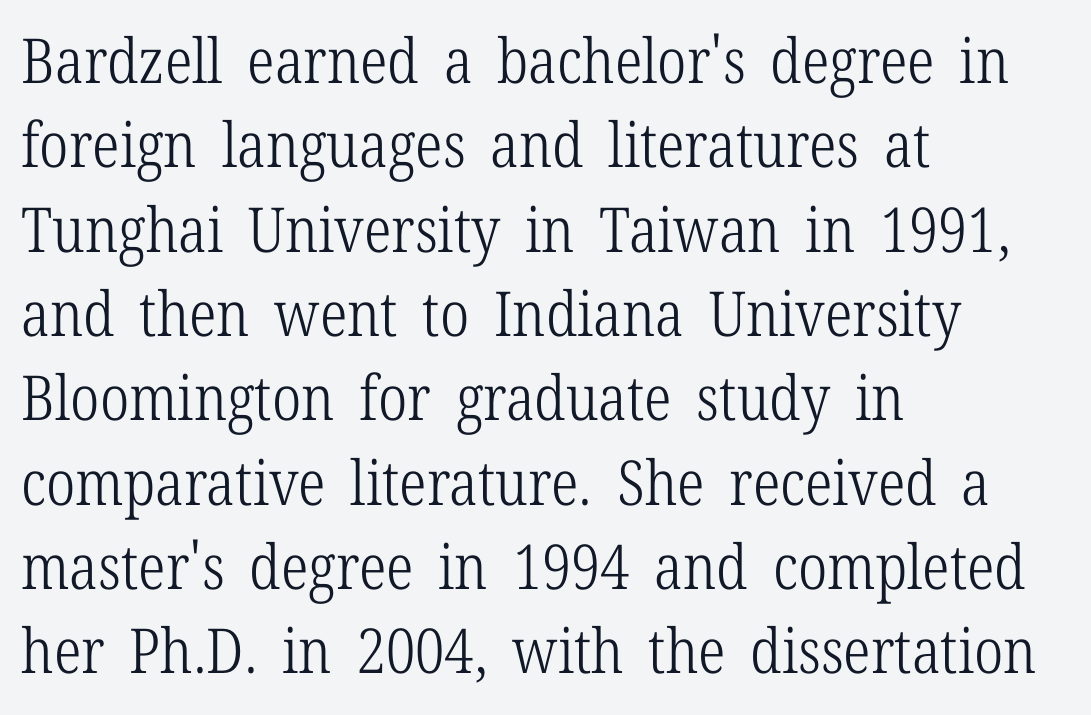
{"serif": "yes", "italic": "no", "bold": "no", "weight": "light", "width": "condensed", "stroke_contrast": "low", "x_height": "medium", "monospaced": "no", "underline": "no", "align": "left", "line_spacing": "normal", "line_spacing_ratio": 1.36, "letter_spacing": "normal", "letter_spacing_em": 0.0, "glyph_px": 62}
